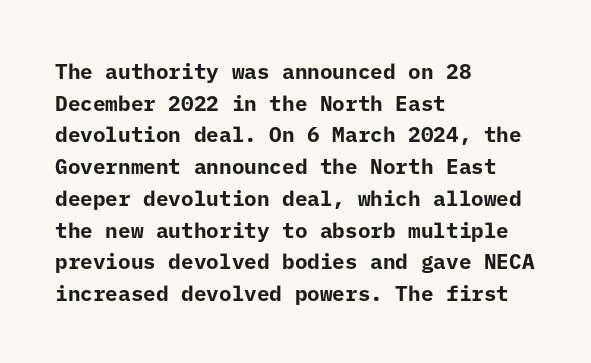
{"italic": "no", "bold": "yes", "underline": "no", "align": "left", "line_spacing": "normal", "line_spacing_ratio": 1.51, "letter_spacing": "normal", "letter_spacing_em": 0.0, "glyph_px": 21}
